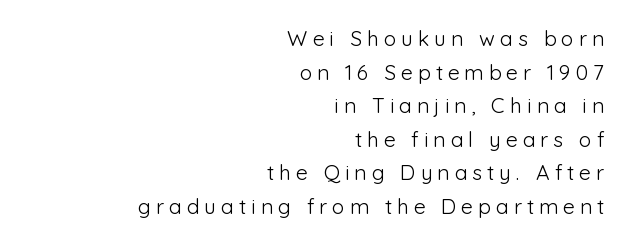
The image shows 21 px text type, upright; set right-aligned, normal line spacing (1.6x), unusually wide letter spacing (+0.24 em), not underlined.
